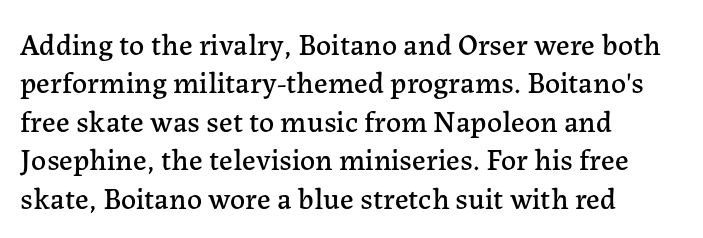
Q: Is the text italic (slanted)? A: No, it is upright.
Q: Is the typeface a serif or a sans-serif typeface? A: Serif.
Q: Is the text underlined? A: No.
Q: How is the paragraph aligned? A: Left-aligned.
Q: Is the spacing between letters normal or unusually wide? A: Normal.
Q: Is the spacing between lines tight, normal or loose? A: Normal.
Q: Width (condensed, normal, or wide)? A: Normal.
Q: Stroke contrast? A: Low.
Q: x-height? A: Medium.
Q: Monospaced? A: No.
